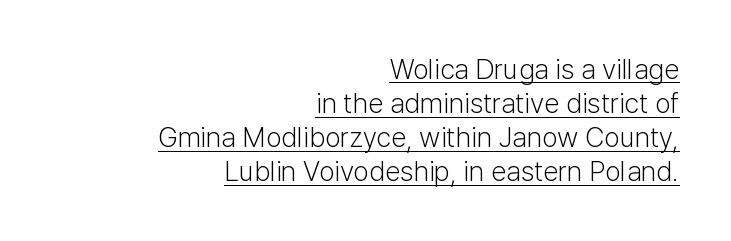
The image shows 28 px light sans-serif type, upright; set right-aligned, line spacing 1.22x, normal letter spacing, underlined; low stroke contrast and a medium x-height.
